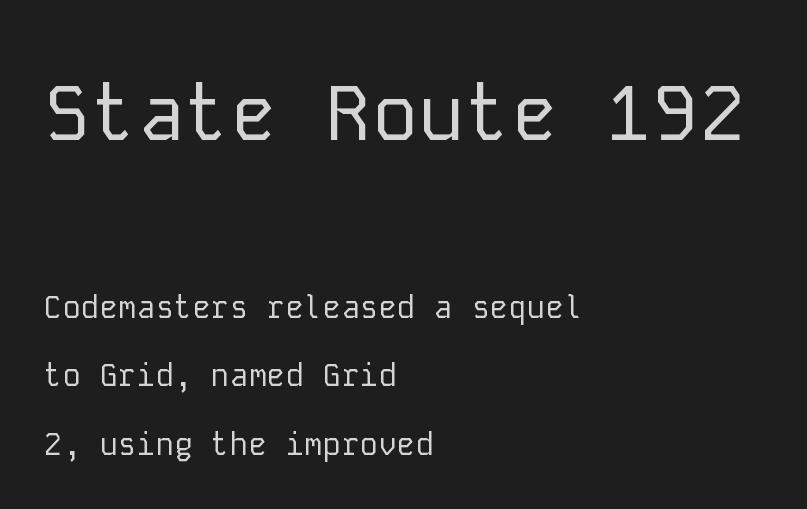
The image shows 78 px regular-weight sans-serif type, upright, monospaced; set left-aligned, loose line spacing (2.21x), normal letter spacing, not underlined; the first (top) block is 2.52x larger; low stroke contrast and a medium x-height.
